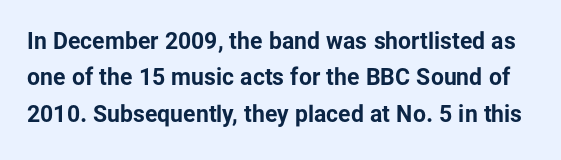
The image shows 23 px bold type, upright; set normal line spacing (1.58x), normal letter spacing, not underlined.
